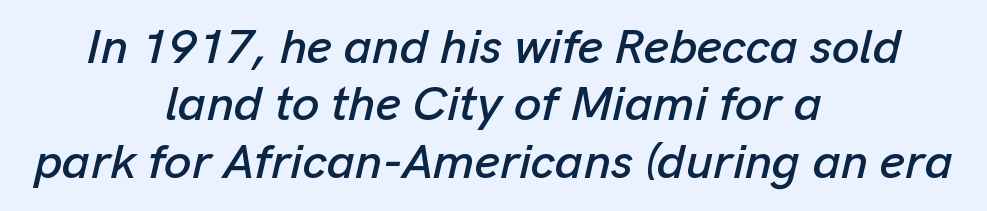
{"italic": "yes", "lean": "right", "slant_degrees": 13, "width": "normal", "stroke_contrast": "low", "x_height": "medium", "monospaced": "no", "underline": "no", "align": "center", "line_spacing_ratio": 1.17, "letter_spacing": "normal", "letter_spacing_em": 0.0, "glyph_px": 49}
